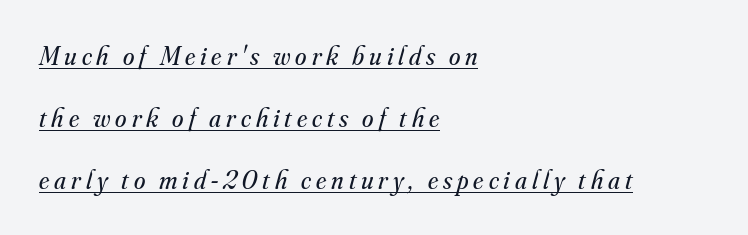
{"italic": "yes", "lean": "right", "slant_degrees": 16, "bold": "no", "underline": "yes", "align": "left", "line_spacing": "loose", "line_spacing_ratio": 2.38, "glyph_px": 26}
